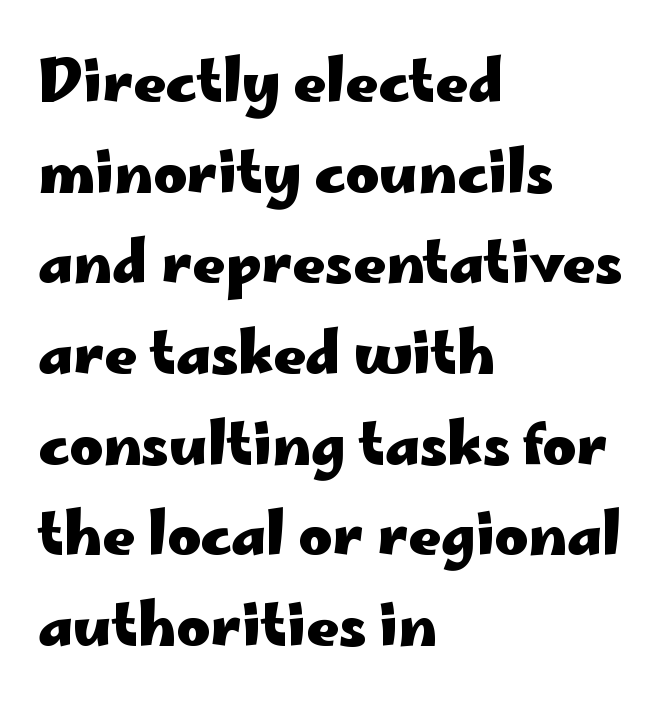
Looks like regular typesetting: each glyph gets only the width it needs. The space between consecutive lines is moderate. Every letter is thick-stroked: bold, no question. Words appear dense and cohesive because spacing is normal. Rule under the text: the space is simply empty.
